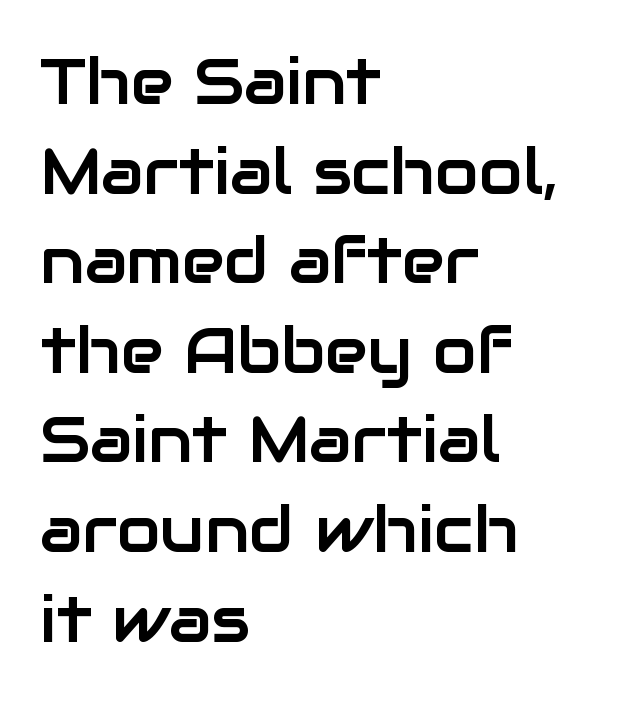
The image shows 64 px sans-serif type, upright; set left-aligned, normal line spacing (1.4x), normal letter spacing, not underlined; low stroke contrast and a medium x-height.
